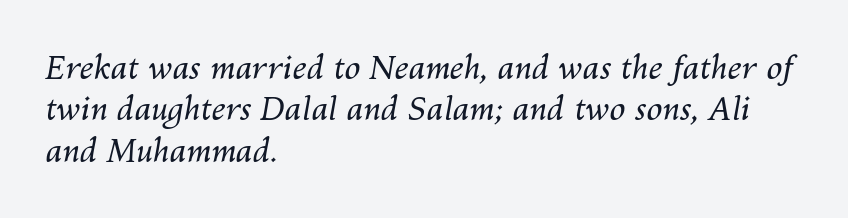
{"italic": "yes", "lean": "right", "slant_degrees": 10, "bold": "no", "weight": "regular", "width": "normal", "stroke_contrast": "medium", "x_height": "medium", "monospaced": "no", "underline": "no", "align": "left", "line_spacing": "normal", "line_spacing_ratio": 1.29, "letter_spacing": "normal", "letter_spacing_em": 0.0, "glyph_px": 32}
